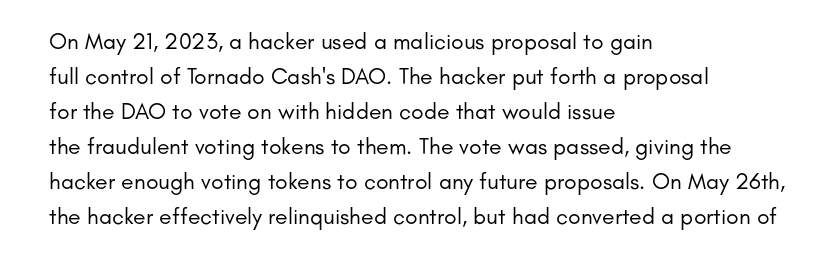
The image shows 23 px text type, upright; set left-aligned, normal line spacing (1.52x), normal letter spacing, not underlined.
